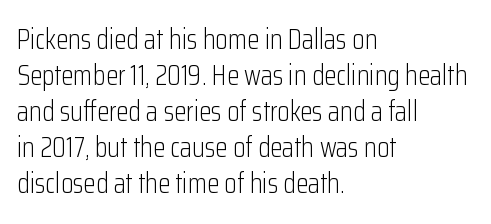
Q: Is the text bold? A: No.
Q: Is the text italic (slanted)? A: No, it is upright.
Q: Is the typeface a serif or a sans-serif typeface? A: Sans-serif.
Q: Is the text underlined? A: No.
Q: How is the paragraph aligned? A: Left-aligned.
Q: Is the spacing between letters normal or unusually wide? A: Normal.
Q: Is the spacing between lines tight, normal or loose? A: Normal.
Q: Width (condensed, normal, or wide)? A: Condensed.
Q: Stroke contrast? A: Low.
Q: x-height? A: Medium.
Q: Monospaced? A: No.
